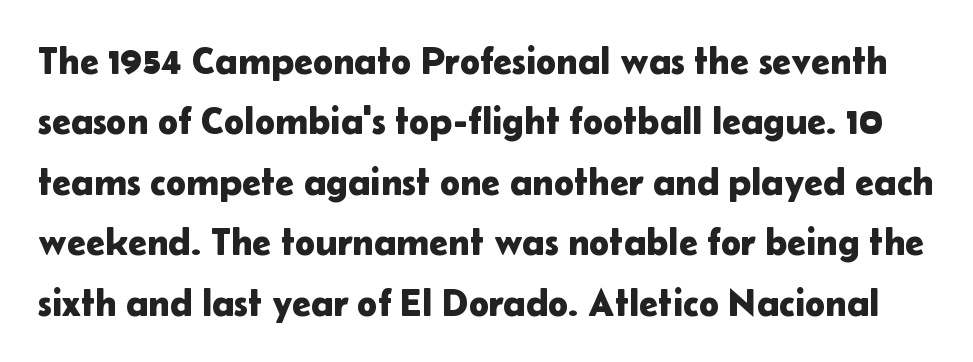
Has an underline been added? It has not. Default kerning and tracking; the words read as compact shapes. Unlike italic type, these characters show no tilt at all. The designer went with a sans here, leaving each stem footless. Looks like regular typesetting: each glyph gets only the width it needs.
